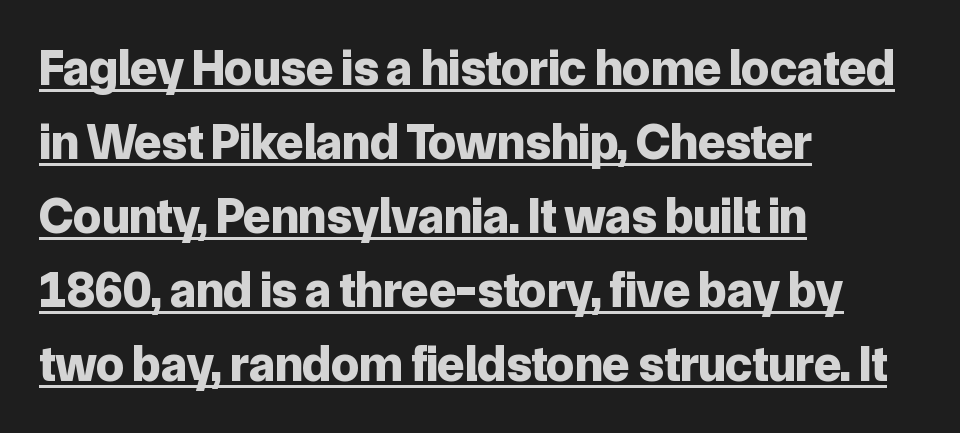
Q: Is the text bold? A: Yes.
Q: Is the text italic (slanted)? A: No, it is upright.
Q: Is the typeface a serif or a sans-serif typeface? A: Sans-serif.
Q: Is the text underlined? A: Yes.
Q: How is the paragraph aligned? A: Left-aligned.
Q: Is the spacing between letters normal or unusually wide? A: Normal.
Q: Is the spacing between lines tight, normal or loose? A: Normal.
Q: Width (condensed, normal, or wide)? A: Normal.
Q: Stroke contrast? A: Low.
Q: x-height? A: Medium.
Q: Monospaced? A: No.
